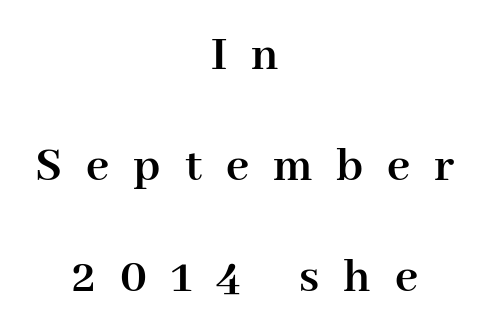
The image shows 50 px semibold serif type, upright; set centered, loose line spacing (2.22x), unusually wide letter spacing (+0.48 em), not underlined; high stroke contrast and a medium x-height.
